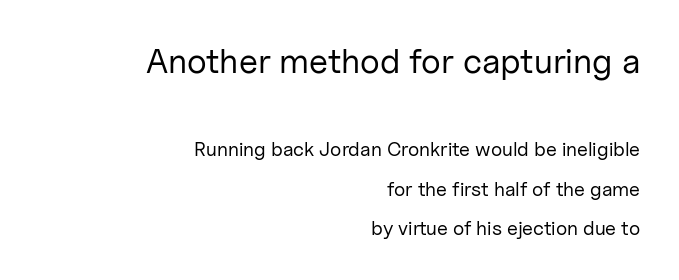
Q: Is the text bold? A: No.
Q: Is the text italic (slanted)? A: No, it is upright.
Q: Is the typeface a serif or a sans-serif typeface? A: Sans-serif.
Q: Is the text underlined? A: No.
Q: How is the paragraph aligned? A: Right-aligned.
Q: Is the spacing between letters normal or unusually wide? A: Normal.
Q: Is the spacing between lines tight, normal or loose? A: Loose.
Q: Which block of text is set in a larger size, the first (top) or the second (bottom)? A: The first (top) one.
Q: Width (condensed, normal, or wide)? A: Normal.
Q: Stroke contrast? A: Low.
Q: x-height? A: Medium.
Q: Monospaced? A: No.
